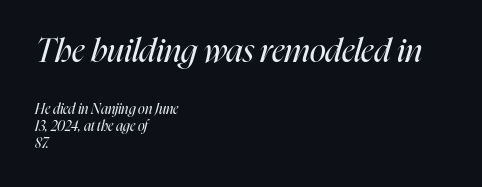
The zone under the glyphs is completely vacant. The line texture is even and compact thanks to regular tracking. Of the two passages, the one on top uses the larger point size. A typesetter would call this proportional, since set widths differ per character. Weight class: somewhere from thin through regular.
